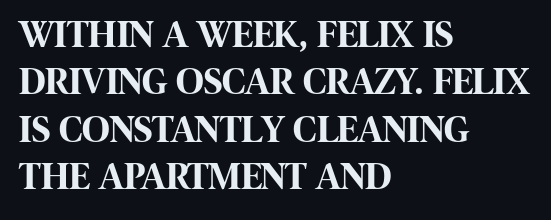
{"serif": "no", "italic": "no", "bold": "yes", "weight": "bold", "width": "condensed", "stroke_contrast": "high", "x_height": "large", "monospaced": "no", "underline": "no", "align": "left", "line_spacing": "normal", "line_spacing_ratio": 1.25, "letter_spacing": "normal", "letter_spacing_em": 0.0, "glyph_px": 38}
